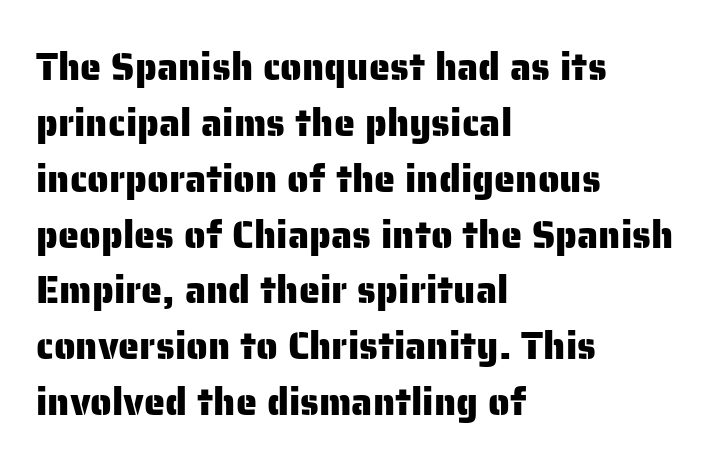
Default kerning and tracking; the words read as compact shapes. The characters display no serif detailing; their extremities are plain. If you drew a line through each stem, it would be perfectly vertical. Clear beneath every line of the passage. Is there much room between lines? A standard amount, neither cramped nor airy. Short and long lines alike share a common starting point at left.
